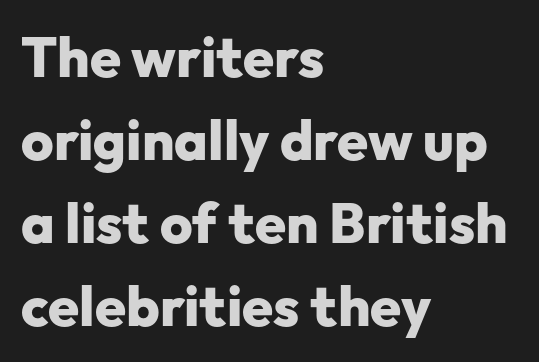
{"serif": "no", "italic": "no", "bold": "yes", "weight": "heavy", "width": "normal", "stroke_contrast": "low", "x_height": "medium", "monospaced": "no", "underline": "no", "align": "left", "line_spacing": "normal", "line_spacing_ratio": 1.48, "letter_spacing": "normal", "letter_spacing_em": 0.0, "glyph_px": 56}
